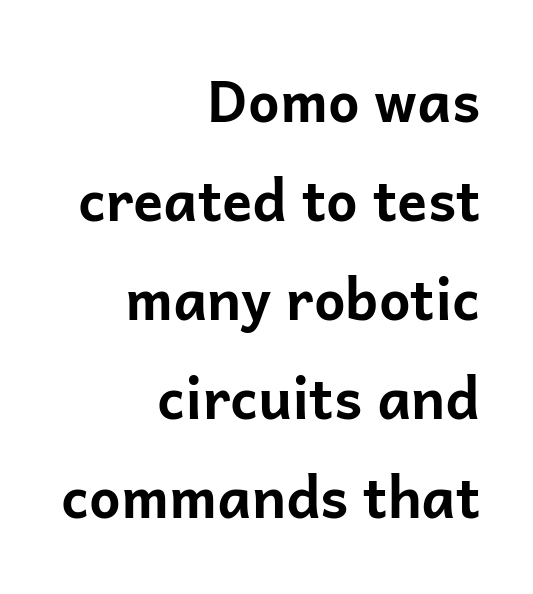
Q: Is the text bold? A: Yes.
Q: Is the text italic (slanted)? A: No, it is upright.
Q: Is the typeface a serif or a sans-serif typeface? A: Sans-serif.
Q: Is the text underlined? A: No.
Q: How is the paragraph aligned? A: Right-aligned.
Q: Is the spacing between letters normal or unusually wide? A: Normal.
Q: Width (condensed, normal, or wide)? A: Normal.
Q: Stroke contrast? A: Low.
Q: x-height? A: Medium.
Q: Monospaced? A: No.
